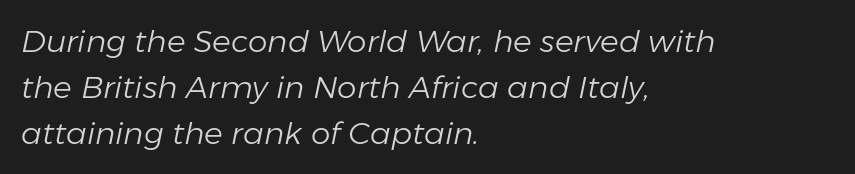
The image shows 31 px light type, italic (leaning right); set left-aligned, normal line spacing (1.49x), normal letter spacing, not underlined; low stroke contrast and a medium x-height.
